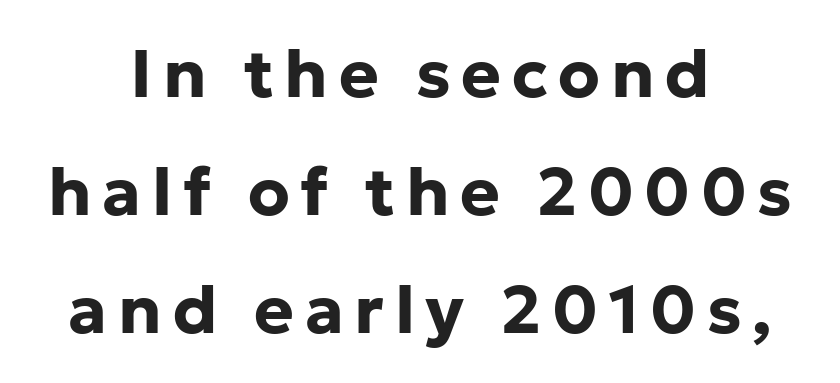
The image shows 67 px bold sans-serif type, upright; set centered, line spacing 1.76x, not underlined; low stroke contrast and a medium x-height.
